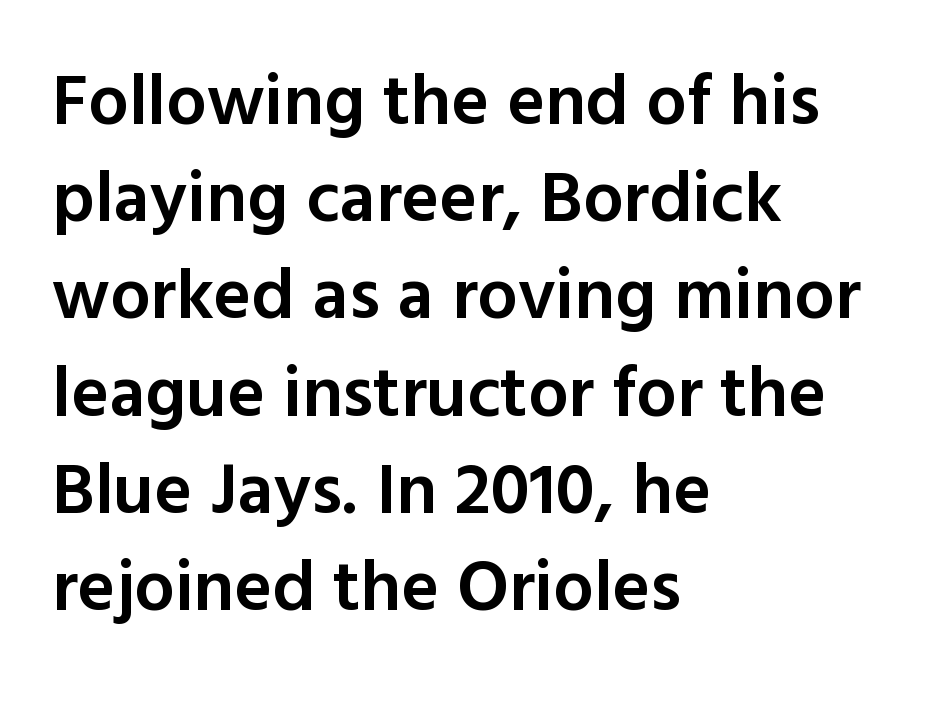
Q: Is the text bold? A: Semi-bold.
Q: Is the text italic (slanted)? A: No, it is upright.
Q: Is the typeface a serif or a sans-serif typeface? A: Sans-serif.
Q: Is the text underlined? A: No.
Q: How is the paragraph aligned? A: Left-aligned.
Q: Is the spacing between letters normal or unusually wide? A: Normal.
Q: Is the spacing between lines tight, normal or loose? A: Normal.
Q: Width (condensed, normal, or wide)? A: Normal.
Q: x-height? A: Medium.
Q: Monospaced? A: No.
